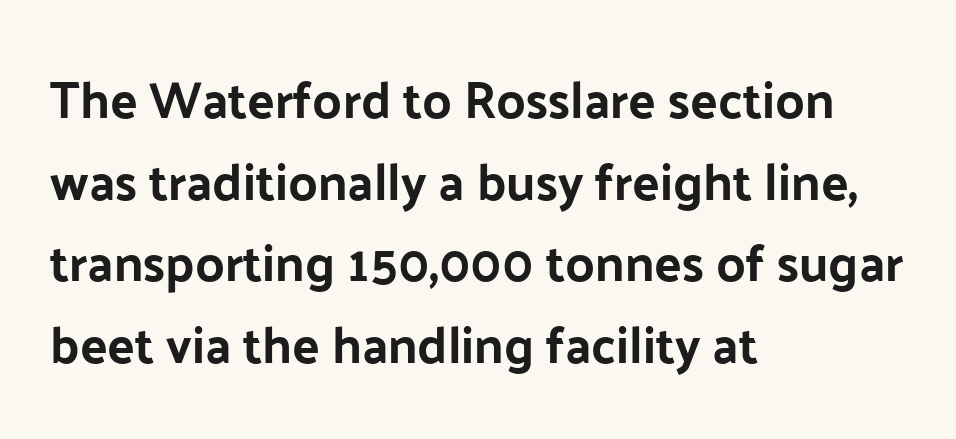
The image shows 51 px sans-serif type, upright; set left-aligned, normal line spacing (1.6x), normal letter spacing, not underlined; low stroke contrast and a medium x-height.
